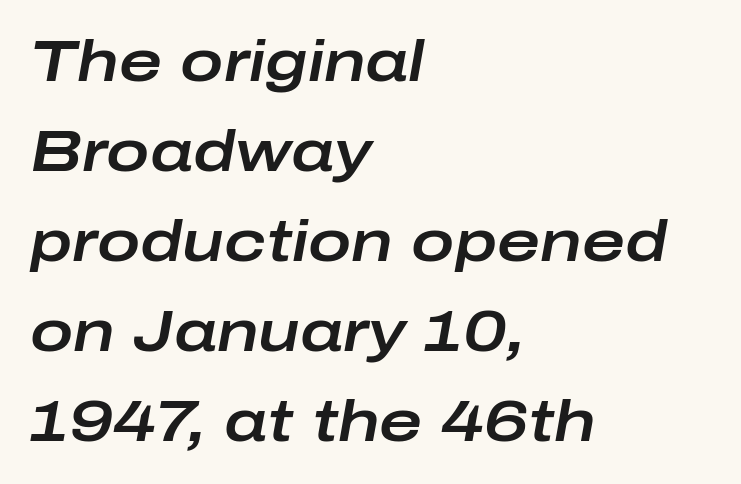
{"italic": "yes", "lean": "right", "slant_degrees": 10, "width": "wide", "stroke_contrast": "low", "x_height": "medium", "monospaced": "no", "underline": "no", "align": "left", "line_spacing": "normal", "line_spacing_ratio": 1.55, "letter_spacing": "normal", "letter_spacing_em": 0.0, "glyph_px": 58}
